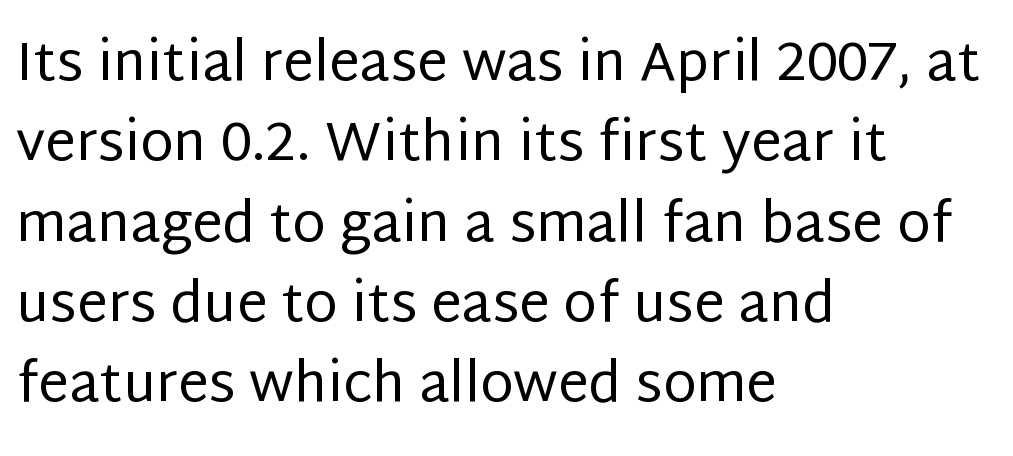
Q: Is the text bold? A: No.
Q: Is the text italic (slanted)? A: No, it is upright.
Q: Is the typeface a serif or a sans-serif typeface? A: Sans-serif.
Q: Is the text underlined? A: No.
Q: How is the paragraph aligned? A: Left-aligned.
Q: Is the spacing between letters normal or unusually wide? A: Normal.
Q: Is the spacing between lines tight, normal or loose? A: Normal.
Q: Width (condensed, normal, or wide)? A: Normal.
Q: Stroke contrast? A: Low.
Q: x-height? A: Large.
Q: Monospaced? A: No.
